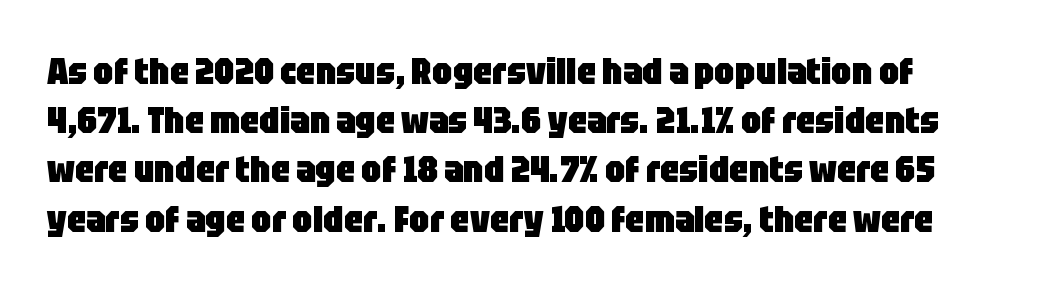
{"serif": "no", "italic": "no", "bold": "yes", "weight": "heavy", "width": "condensed", "stroke_contrast": "low", "x_height": "large", "monospaced": "no", "underline": "no", "line_spacing": "normal", "line_spacing_ratio": 1.33, "letter_spacing": "normal", "letter_spacing_em": 0.0, "glyph_px": 37}
